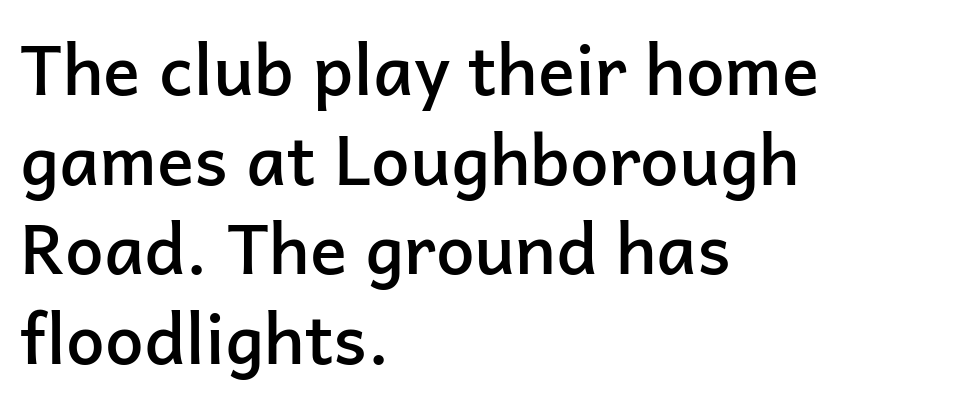
The image shows 69 px semibold sans-serif type, upright; set left-aligned, normal line spacing (1.3x), normal letter spacing, not underlined; low stroke contrast and a medium x-height.
